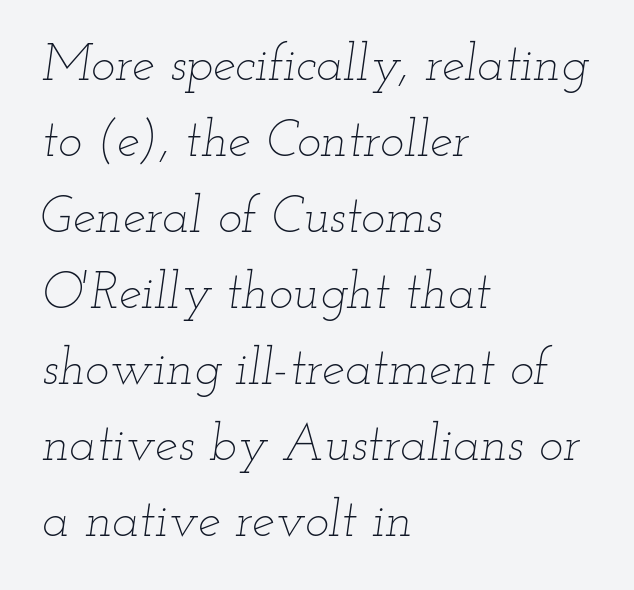
{"italic": "yes", "lean": "right", "slant_degrees": 12, "bold": "no", "weight": "thin", "width": "wide", "stroke_contrast": "low", "x_height": "small", "monospaced": "no", "underline": "no", "align": "left", "line_spacing": "normal", "line_spacing_ratio": 1.49, "letter_spacing": "normal", "letter_spacing_em": 0.0, "glyph_px": 51}
